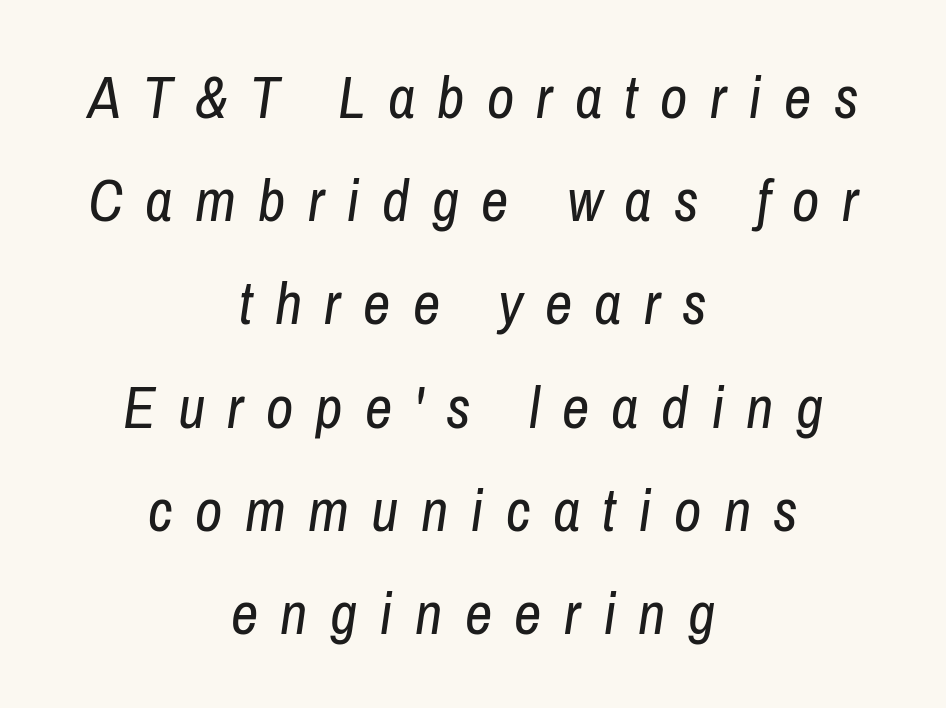
The image shows 60 px regular-weight, condensed type, italic (leaning right); set centered, line spacing 1.72x, unusually wide letter spacing (+0.37 em), not underlined; low stroke contrast and a medium x-height.
